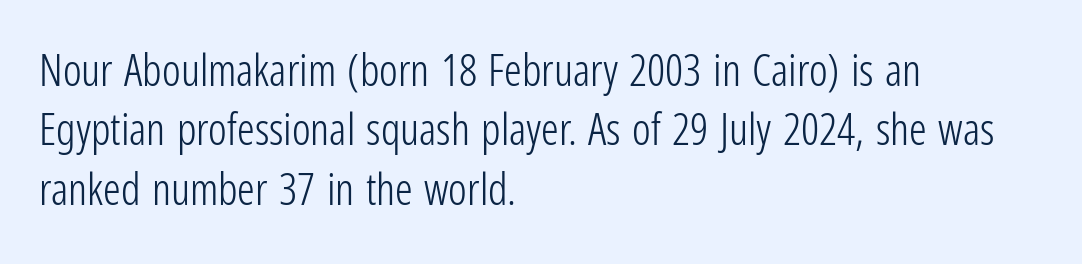
{"serif": "no", "italic": "no", "bold": "no", "weight": "light", "width": "condensed", "stroke_contrast": "low", "x_height": "medium", "monospaced": "no", "underline": "no", "align": "left", "line_spacing": "normal", "line_spacing_ratio": 1.35, "letter_spacing": "normal", "letter_spacing_em": 0.0, "glyph_px": 44}
